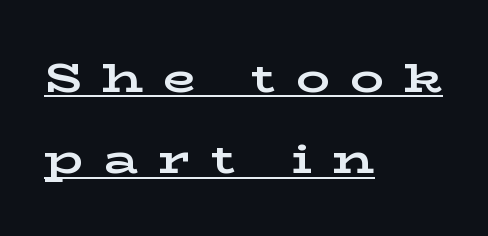
Q: Is the text bold? A: Yes.
Q: Is the text italic (slanted)? A: No, it is upright.
Q: Is the typeface a serif or a sans-serif typeface? A: Serif.
Q: Is the text underlined? A: Yes.
Q: How is the paragraph aligned? A: Left-aligned.
Q: Is the spacing between letters normal or unusually wide? A: Unusually wide.
Q: Is the spacing between lines tight, normal or loose? A: Loose.
Q: Width (condensed, normal, or wide)? A: Wide.
Q: Stroke contrast? A: Low.
Q: x-height? A: Medium.
Q: Monospaced? A: No.
